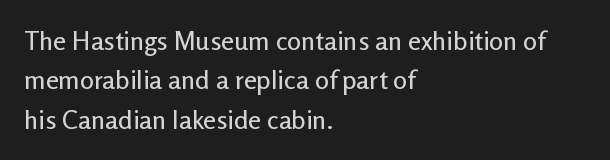
The image shows 26 px text type, upright; set left-aligned, normal line spacing (1.51x), normal letter spacing, not underlined.
